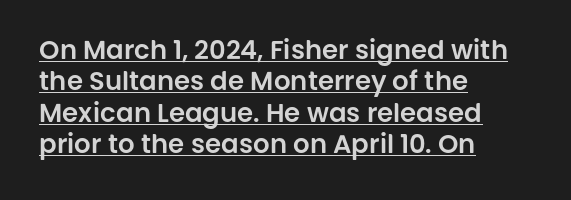
The image shows 26 px text type, upright; set left-aligned, line spacing 1.21x, normal letter spacing, underlined.
